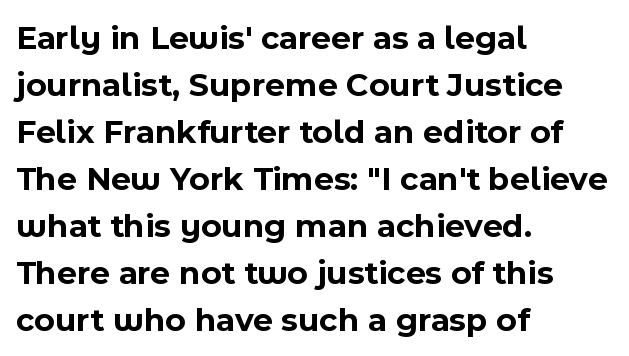
{"serif": "no", "italic": "no", "bold": "yes", "weight": "bold", "width": "normal", "x_height": "medium", "monospaced": "no", "underline": "no", "align": "left", "line_spacing": "normal", "line_spacing_ratio": 1.38, "letter_spacing": "normal", "letter_spacing_em": 0.0, "glyph_px": 34}
